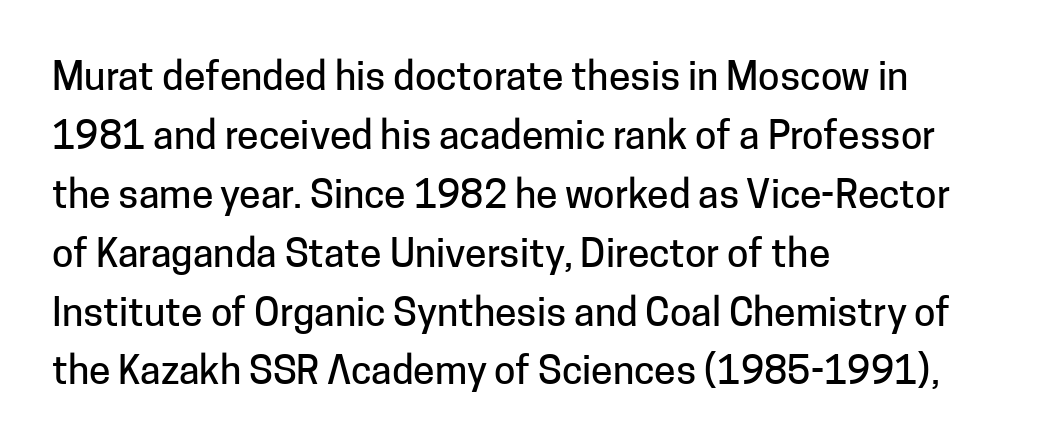
Q: Is the text italic (slanted)? A: No, it is upright.
Q: Is the typeface a serif or a sans-serif typeface? A: Sans-serif.
Q: Is the text underlined? A: No.
Q: How is the paragraph aligned? A: Left-aligned.
Q: Is the spacing between letters normal or unusually wide? A: Normal.
Q: Is the spacing between lines tight, normal or loose? A: Normal.
Q: Width (condensed, normal, or wide)? A: Normal.
Q: Stroke contrast? A: Low.
Q: x-height? A: Medium.
Q: Monospaced? A: No.
